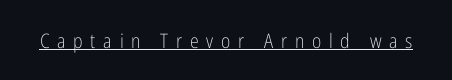
A typographer would call this underscored text. Letters have the restrained weight of plain body copy at most. Someone cranked the tracking dial way up on this one. A roman cut, with each character standing at attention.
